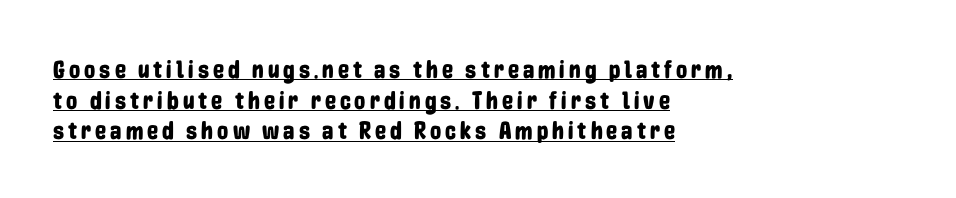
{"italic": "no", "underline": "yes", "align": "left", "line_spacing_ratio": 1.23, "glyph_px": 25}
